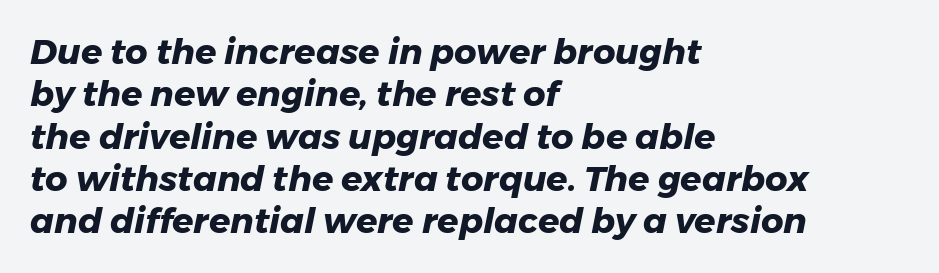
Q: Is the text bold? A: Yes.
Q: Is the text italic (slanted)? A: Yes, it leans right by about 11 degrees.
Q: Is the text underlined? A: No.
Q: How is the paragraph aligned? A: Left-aligned.
Q: Is the spacing between letters normal or unusually wide? A: Normal.
Q: Width (condensed, normal, or wide)? A: Normal.
Q: Stroke contrast? A: Low.
Q: x-height? A: Medium.
Q: Monospaced? A: No.
